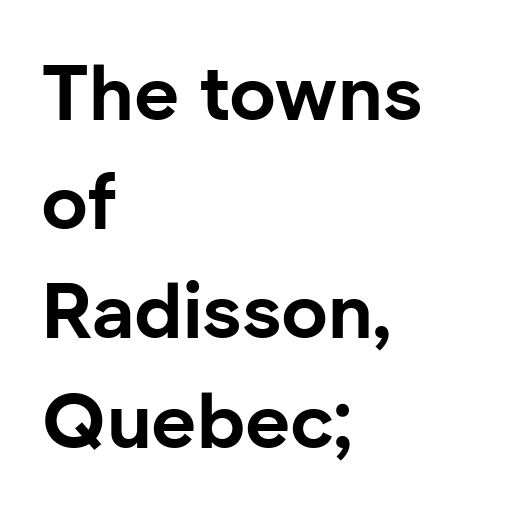
{"serif": "no", "italic": "no", "bold": "yes", "weight": "bold", "width": "normal", "stroke_contrast": "low", "x_height": "medium", "monospaced": "no", "underline": "no", "align": "left", "line_spacing": "normal", "line_spacing_ratio": 1.4, "letter_spacing": "normal", "letter_spacing_em": 0.0, "glyph_px": 78}
